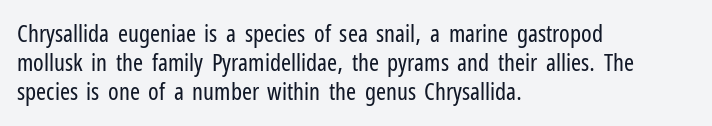
Q: Is the text bold? A: No.
Q: Is the text italic (slanted)? A: No, it is upright.
Q: Is the text underlined? A: No.
Q: How is the paragraph aligned? A: Left-aligned.
Q: Is the spacing between letters normal or unusually wide? A: Normal.
